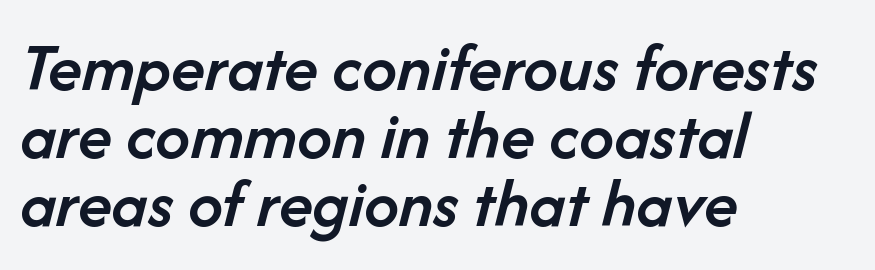
{"italic": "yes", "lean": "right", "slant_degrees": 14, "bold": "semi", "weight": "semibold", "width": "normal", "stroke_contrast": "low", "x_height": "medium", "monospaced": "no", "underline": "no", "align": "left", "line_spacing": "tight", "line_spacing_ratio": 0.97, "letter_spacing": "normal", "letter_spacing_em": 0.0, "glyph_px": 70}
